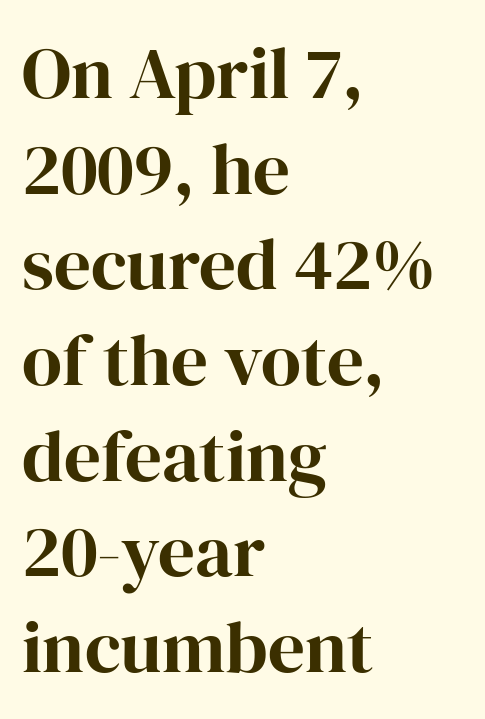
The image shows 73 px serif type, upright; set left-aligned, normal line spacing (1.31x), normal letter spacing, not underlined; high stroke contrast and a medium x-height.
